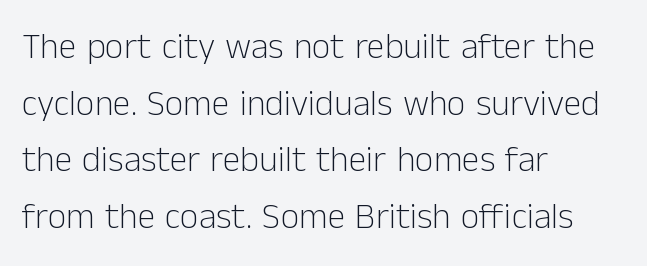
The image shows 36 px light sans-serif type, upright; set left-aligned, normal line spacing (1.57x), normal letter spacing, not underlined; low stroke contrast and a medium x-height.
